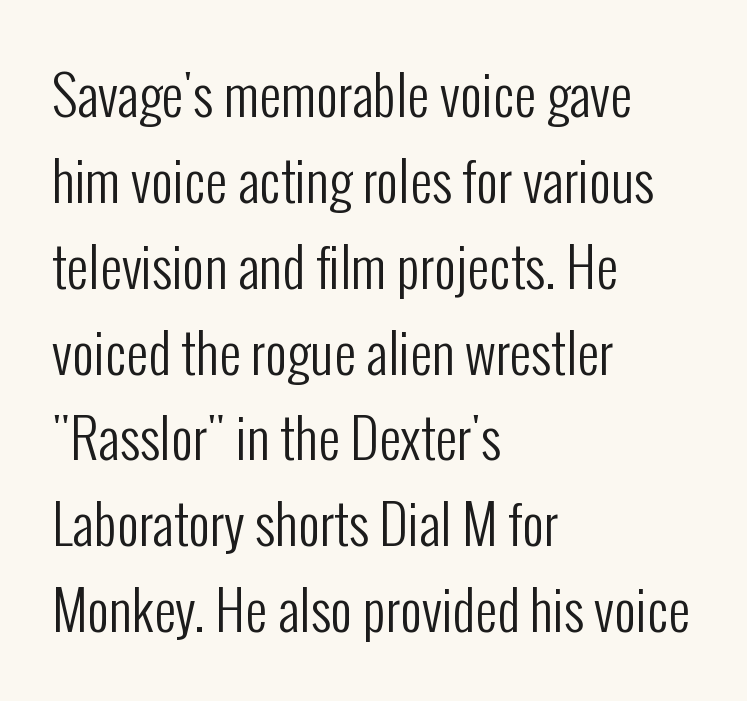
The image shows 54 px regular-weight, condensed sans-serif type, upright; set left-aligned, normal line spacing (1.59x), normal letter spacing, not underlined; low stroke contrast and a medium x-height.
